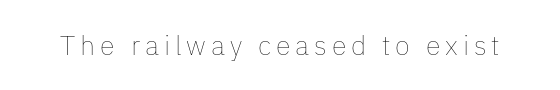
Q: Is the text bold? A: No.
Q: Is the text italic (slanted)? A: No, it is upright.
Q: Is the text underlined? A: No.
